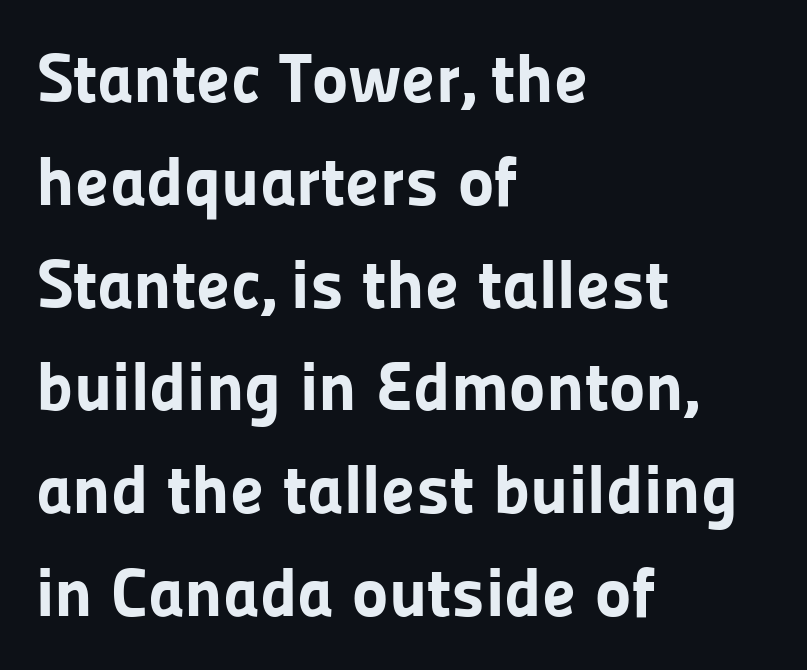
{"serif": "no", "italic": "no", "bold": "yes", "weight": "bold", "width": "normal", "stroke_contrast": "low", "x_height": "medium", "monospaced": "no", "underline": "no", "align": "left", "line_spacing": "normal", "line_spacing_ratio": 1.49, "letter_spacing": "normal", "letter_spacing_em": 0.0, "glyph_px": 69}
